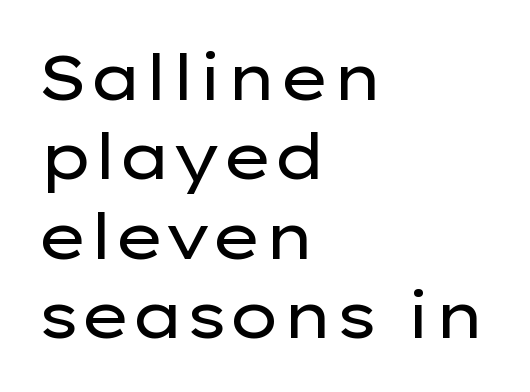
{"serif": "no", "italic": "no", "bold": "no", "weight": "regular", "width": "wide", "stroke_contrast": "low", "x_height": "medium", "monospaced": "no", "underline": "no", "align": "left", "line_spacing": "normal", "line_spacing_ratio": 1.26, "letter_spacing": "normal", "letter_spacing_em": 0.0, "glyph_px": 63}
